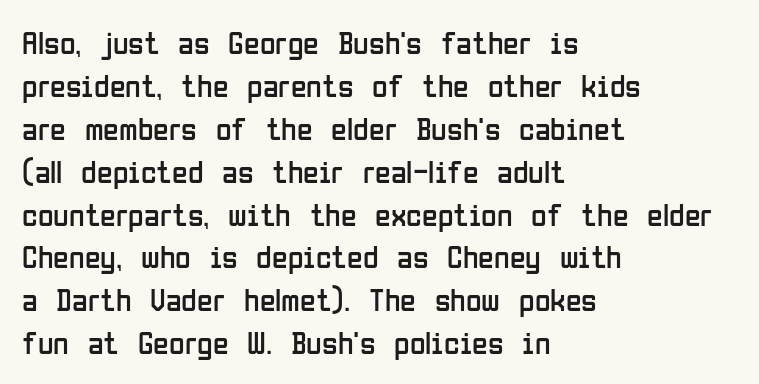
Q: Is the text bold? A: No.
Q: Is the text italic (slanted)? A: No, it is upright.
Q: Is the typeface a serif or a sans-serif typeface? A: Sans-serif.
Q: Is the text underlined? A: No.
Q: How is the paragraph aligned? A: Left-aligned.
Q: Is the spacing between letters normal or unusually wide? A: Normal.
Q: Is the spacing between lines tight, normal or loose? A: Normal.
Q: Width (condensed, normal, or wide)? A: Condensed.
Q: Stroke contrast? A: Low.
Q: x-height? A: Medium.
Q: Monospaced? A: No.
